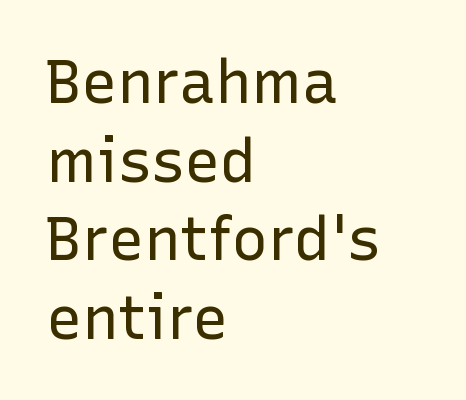
The image shows 60 px regular-weight sans-serif type, upright; set left-aligned, normal line spacing (1.31x), normal letter spacing, not underlined; low stroke contrast and a medium x-height.
